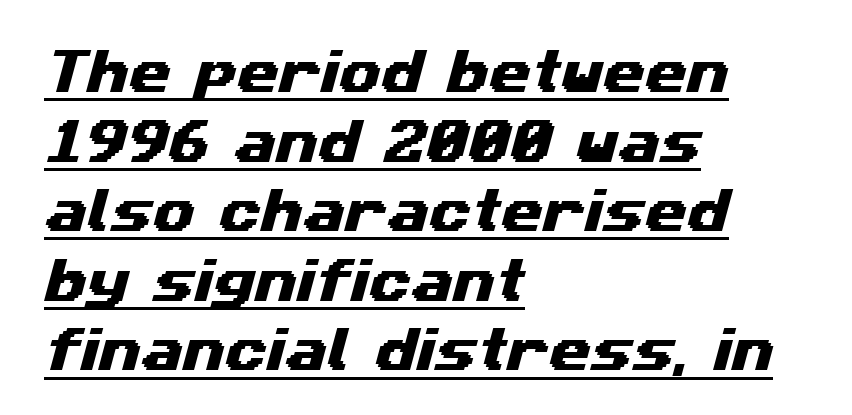
The image shows 48 px wide sans-serif type; set left-aligned, normal line spacing (1.45x), normal letter spacing, underlined; medium stroke contrast and a medium x-height.
